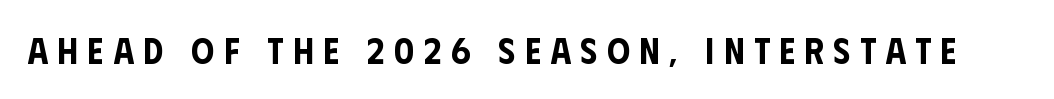
Q: Is the text italic (slanted)? A: No, it is upright.
Q: Is the typeface a serif or a sans-serif typeface? A: Sans-serif.
Q: Is the text underlined? A: No.
Q: Is the spacing between letters normal or unusually wide? A: Unusually wide.
Q: Width (condensed, normal, or wide)? A: Condensed.
Q: Stroke contrast? A: Low.
Q: x-height? A: Large.
Q: Monospaced? A: No.
